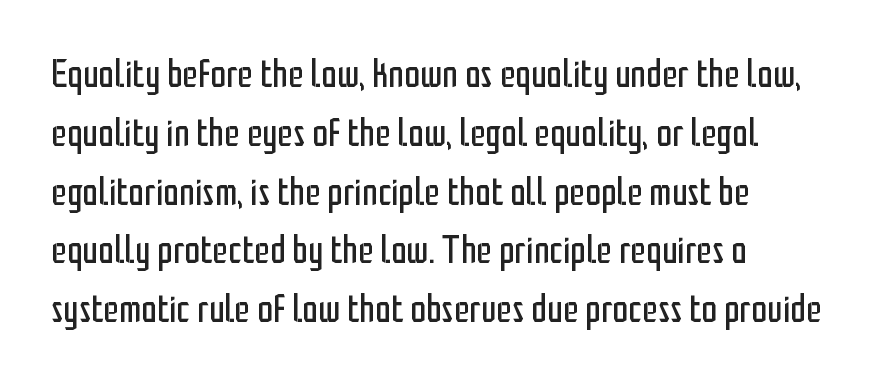
Q: Is the text bold? A: No.
Q: Is the text italic (slanted)? A: No, it is upright.
Q: Is the typeface a serif or a sans-serif typeface? A: Sans-serif.
Q: Is the text underlined? A: No.
Q: Is the spacing between letters normal or unusually wide? A: Normal.
Q: Is the spacing between lines tight, normal or loose? A: Normal.
Q: Width (condensed, normal, or wide)? A: Condensed.
Q: Stroke contrast? A: Low.
Q: x-height? A: Medium.
Q: Monospaced? A: No.
